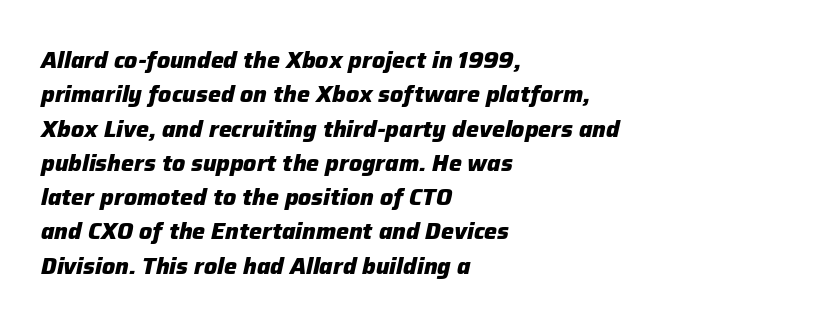
Q: Is the text bold? A: Yes.
Q: Is the text italic (slanted)? A: Yes, it leans right by about 12 degrees.
Q: Is the text underlined? A: No.
Q: How is the paragraph aligned? A: Left-aligned.
Q: Is the spacing between letters normal or unusually wide? A: Normal.
Q: Is the spacing between lines tight, normal or loose? A: Normal.
